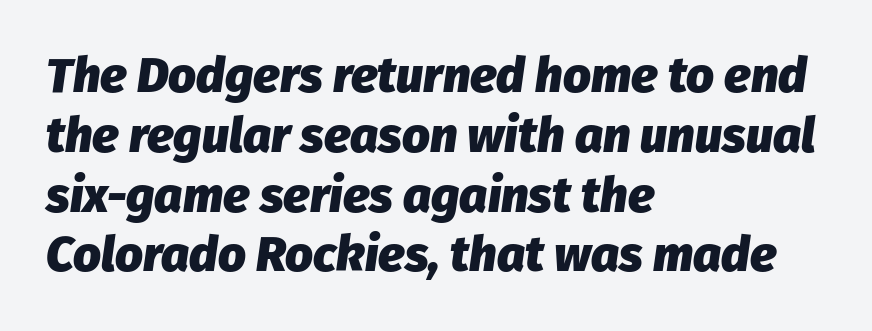
The image shows 49 px heavy type, italic (leaning right); set left-aligned, line spacing 1.22x, normal letter spacing, not underlined; low stroke contrast and a medium x-height.
